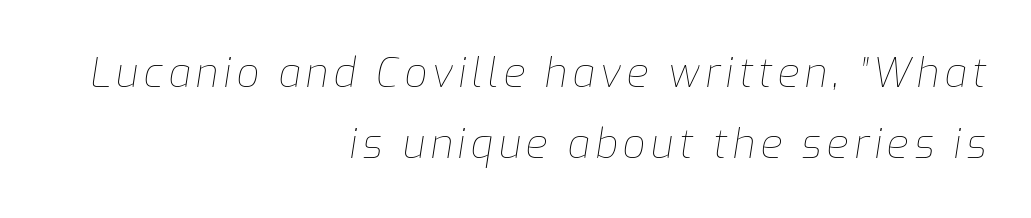
Nothing heavy about these letters — not bold at all. The zone under the glyphs is completely vacant. Slant detected: the letters are inclined. Character widths vary here, with narrow letters taking less room than wide ones. Notice how the passage keeps a crisp vertical edge on the right only.
